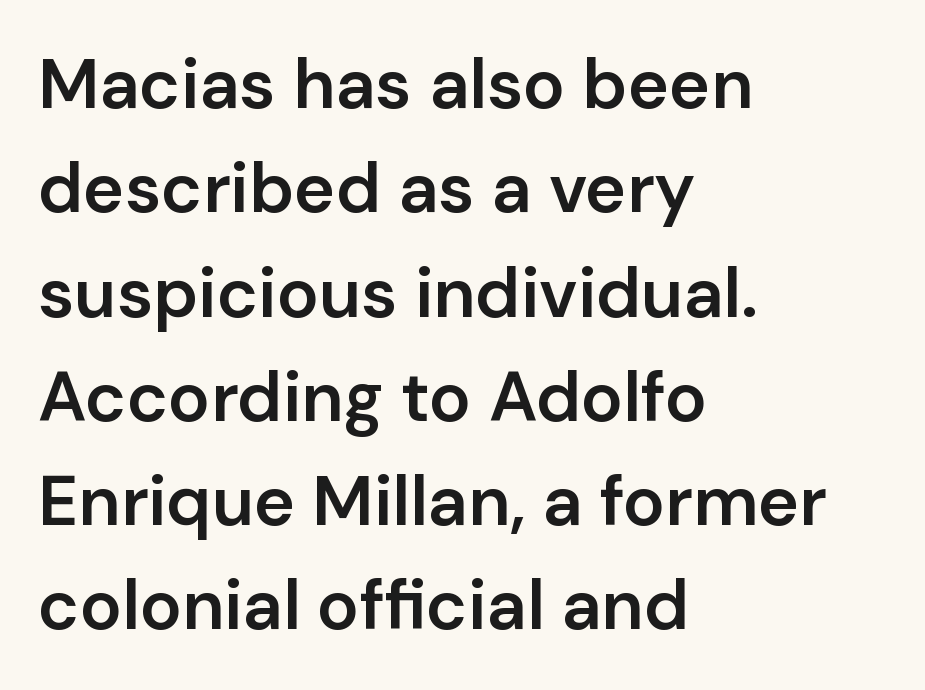
Q: Is the text bold? A: Semi-bold.
Q: Is the text italic (slanted)? A: No, it is upright.
Q: Is the typeface a serif or a sans-serif typeface? A: Sans-serif.
Q: Is the text underlined? A: No.
Q: How is the paragraph aligned? A: Left-aligned.
Q: Is the spacing between letters normal or unusually wide? A: Normal.
Q: Is the spacing between lines tight, normal or loose? A: Normal.
Q: Width (condensed, normal, or wide)? A: Normal.
Q: Stroke contrast? A: Low.
Q: x-height? A: Medium.
Q: Monospaced? A: No.
